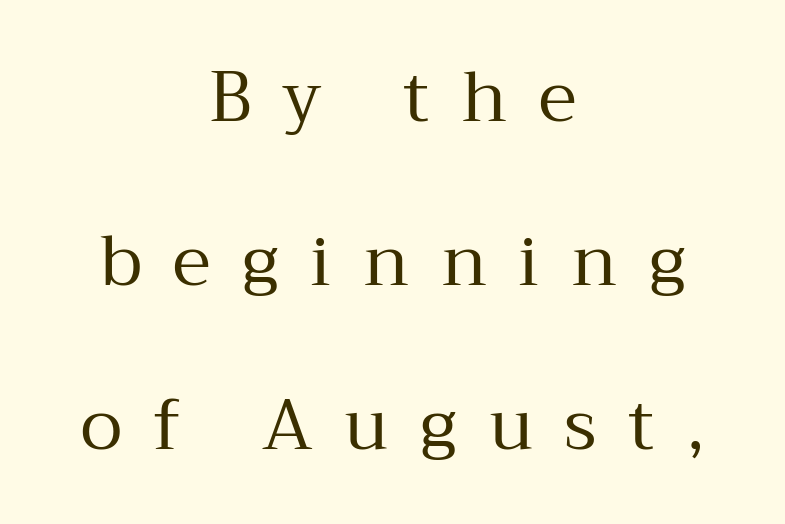
The lines are quadded center. Is this a fixed-width face? No — the glyphs have proportional, varying widths. Is the letter spacing exaggerated? Yes — the characters are pushed far apart. This block would shrink considerably if given ordinary leading; it's expanded now. Descenders hang freely into open space.
